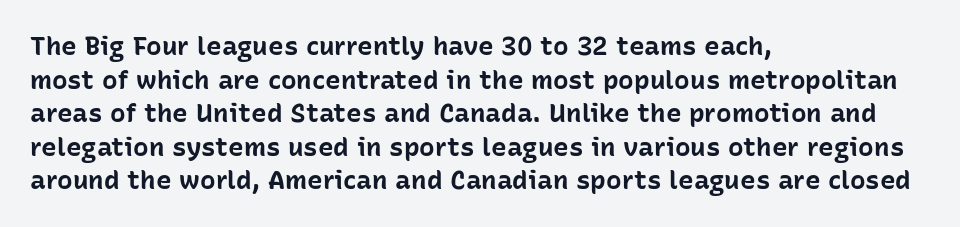
Regarding leading, the lines here are spaced in the standard way. Nothing unusual about the tracking: characters are spaced as the font intends. Clear beneath every line of the passage. The compositor pushed each line to the left boundary. Ascenders rise straight up at ninety degrees. The font is running at its bold setting.
